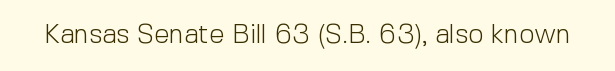
The image shows 27 px text type, upright; set normal letter spacing, not underlined.
